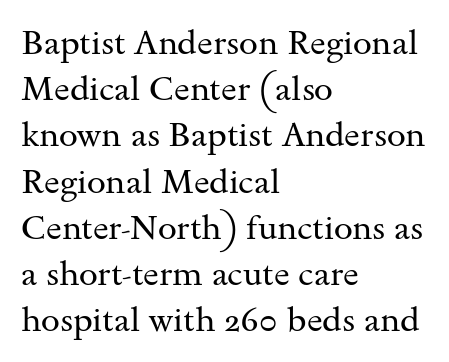
Q: Is the text bold? A: No.
Q: Is the text italic (slanted)? A: No, it is upright.
Q: Is the typeface a serif or a sans-serif typeface? A: Serif.
Q: Is the text underlined? A: No.
Q: How is the paragraph aligned? A: Left-aligned.
Q: Is the spacing between letters normal or unusually wide? A: Normal.
Q: Is the spacing between lines tight, normal or loose? A: Normal.
Q: Width (condensed, normal, or wide)? A: Wide.
Q: Stroke contrast? A: Medium.
Q: x-height? A: Small.
Q: Monospaced? A: No.
